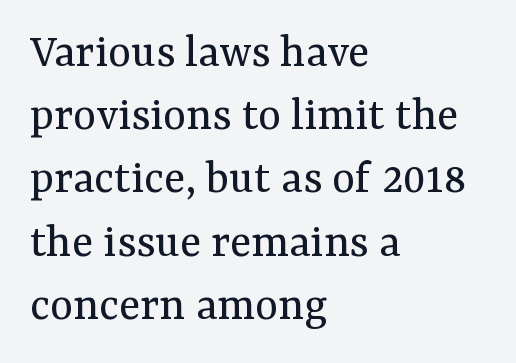
{"serif": "yes", "italic": "no", "bold": "no", "weight": "regular", "width": "normal", "stroke_contrast": "medium", "x_height": "medium", "monospaced": "no", "underline": "no", "align": "left", "line_spacing": "normal", "line_spacing_ratio": 1.29, "letter_spacing": "normal", "letter_spacing_em": 0.0, "glyph_px": 49}
